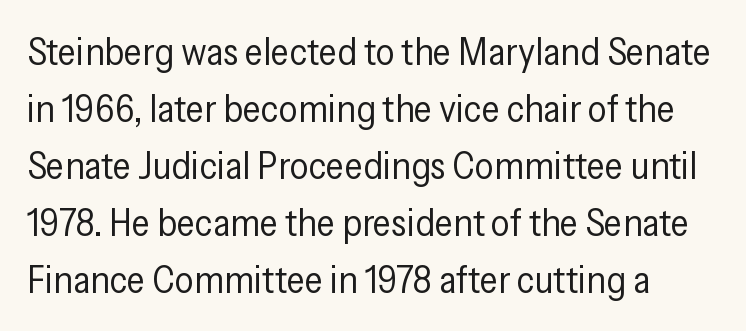
The image shows 38 px regular-weight, condensed sans-serif type, upright; set normal line spacing (1.5x), normal letter spacing, not underlined; low stroke contrast and a medium x-height.
